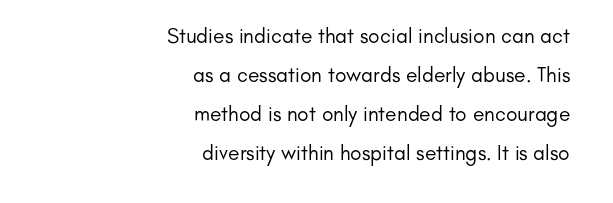
The font is comparable to plain body text, perhaps lighter. This rendering uses right alignment, leaving the left contour irregular. This rendering leaves character spacing at its baseline value. Honestly, there is no underline to notice here at all.
